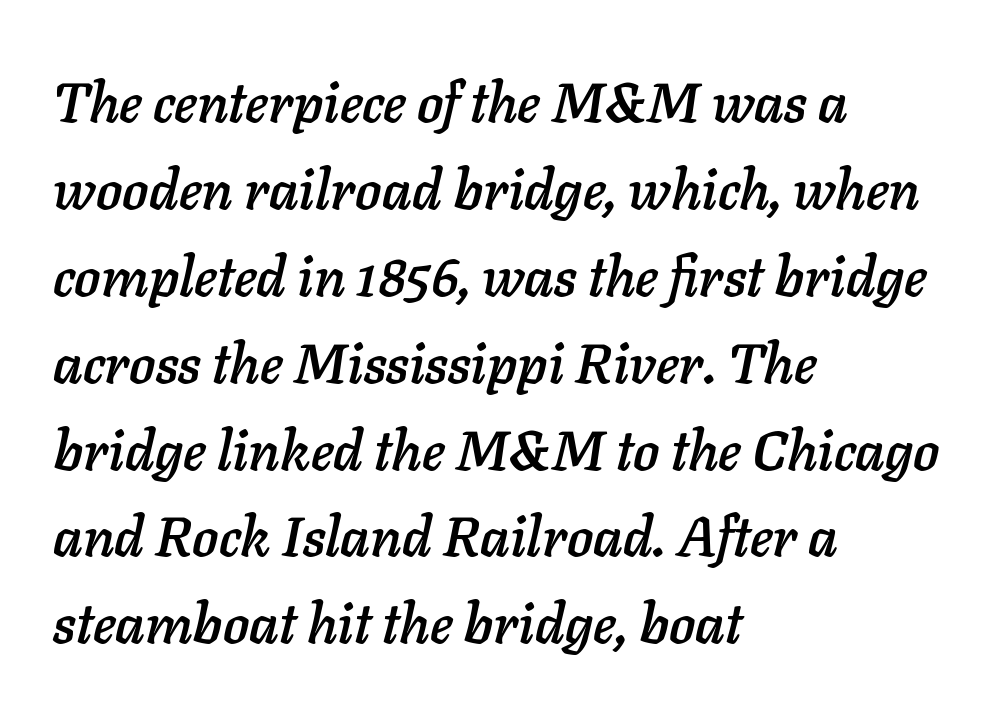
The image shows 55 px text type, italic (leaning right); set left-aligned, normal line spacing (1.58x), normal letter spacing, not underlined; low stroke contrast and a medium x-height.
